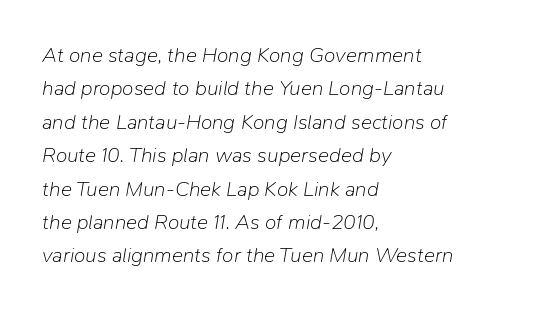
Q: Is the text bold? A: No.
Q: Is the text italic (slanted)? A: Yes, it leans right by about 9 degrees.
Q: Is the text underlined? A: No.
Q: How is the paragraph aligned? A: Left-aligned.
Q: Is the spacing between letters normal or unusually wide? A: Normal.
Q: Is the spacing between lines tight, normal or loose? A: Normal.
